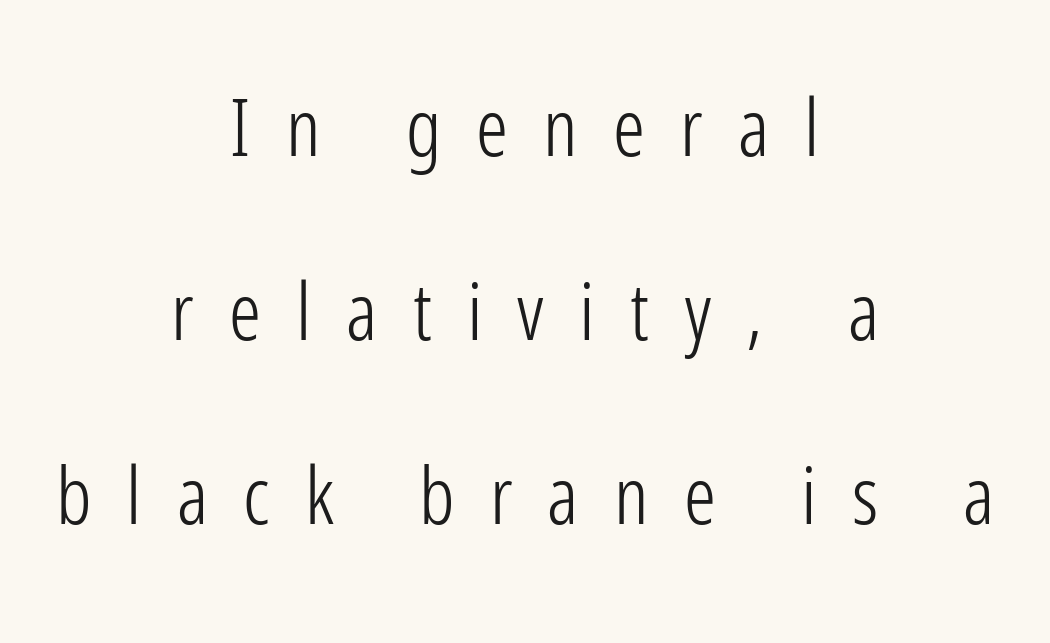
Each letter keeps its own natural width here, so spacing adapts to shape. Neither beginnings nor endings align; midpoints do. It's the straight-up-and-down kind of type. Regarding leading, the lines here are spaced well apart. Anything drawn beneath the words? Only blank space.
